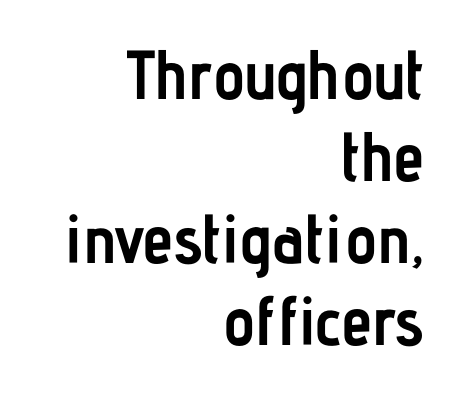
The image shows 69 px semibold, condensed sans-serif type, upright; set right-aligned, line spacing 1.19x, normal letter spacing, not underlined; low stroke contrast and a medium x-height.
